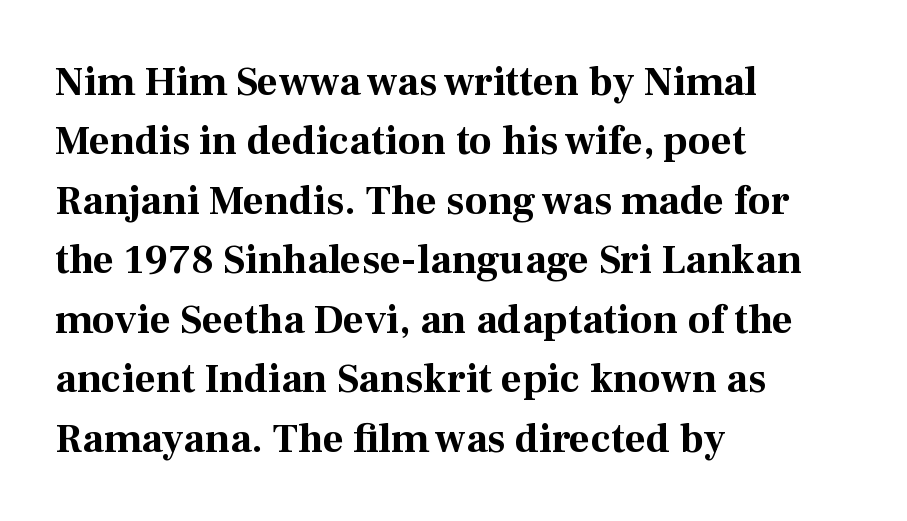
Q: Is the text bold? A: Yes.
Q: Is the text italic (slanted)? A: No, it is upright.
Q: Is the typeface a serif or a sans-serif typeface? A: Serif.
Q: Is the text underlined? A: No.
Q: How is the paragraph aligned? A: Left-aligned.
Q: Is the spacing between letters normal or unusually wide? A: Normal.
Q: Is the spacing between lines tight, normal or loose? A: Normal.
Q: Width (condensed, normal, or wide)? A: Normal.
Q: Stroke contrast? A: Medium.
Q: x-height? A: Medium.
Q: Monospaced? A: No.
